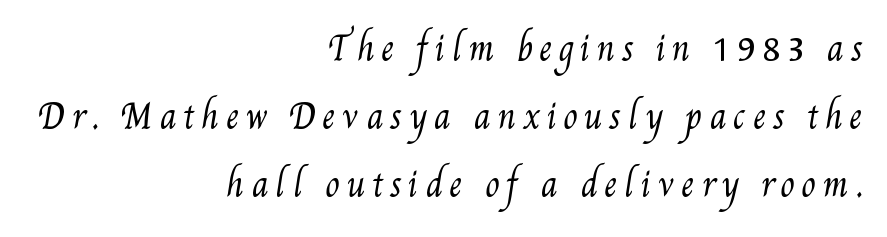
A typesetter would call this proportional, since set widths differ per character. Loose tracking; the words dissolve into strings of separated letters. Counters stay open thanks to moderate or lighter strokes. If you drew a ruler down the right edge, every line would touch it.
